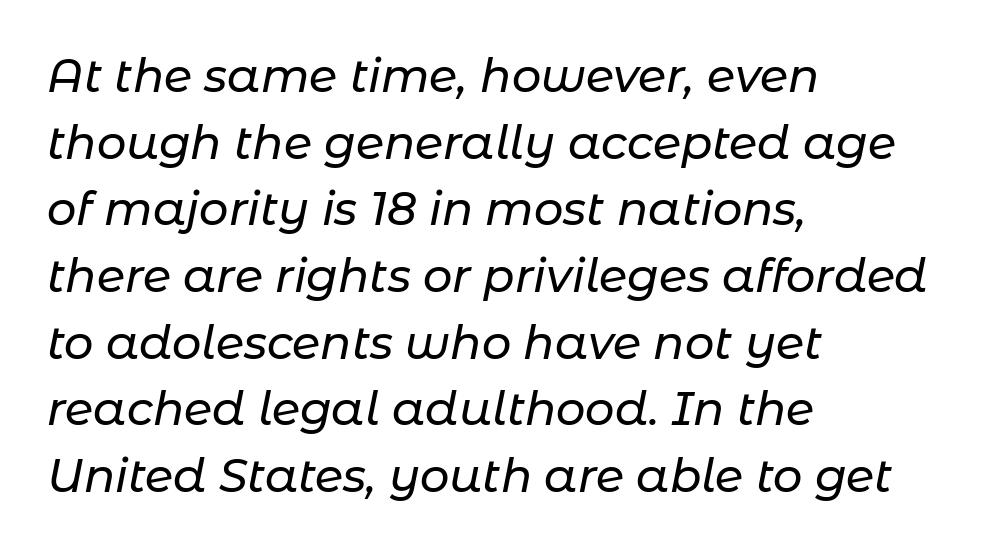
One glance says typical: line gaps are just what's usual. No extra tracking has been applied to these lines. Looking at the ascenders, they clearly lean. Line beginnings align vertically; line endings do not. Plain, unruled lines of type. The face used here is proportionally spaced, like ordinary book or web type.
